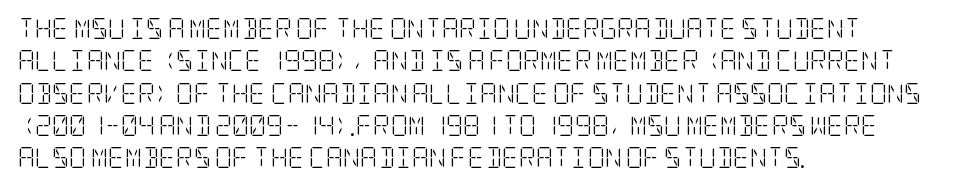
{"italic": "no", "bold": "no", "underline": "no", "align": "left", "line_spacing": "normal", "line_spacing_ratio": 1.54, "letter_spacing": "normal", "letter_spacing_em": 0.0, "glyph_px": 21}
